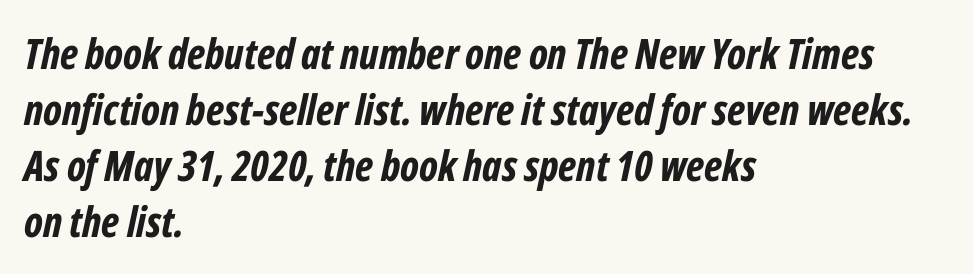
The image shows 42 px bold, condensed type, italic (leaning right); set left-aligned, normal line spacing (1.33x), normal letter spacing, not underlined; low stroke contrast and a medium x-height.
